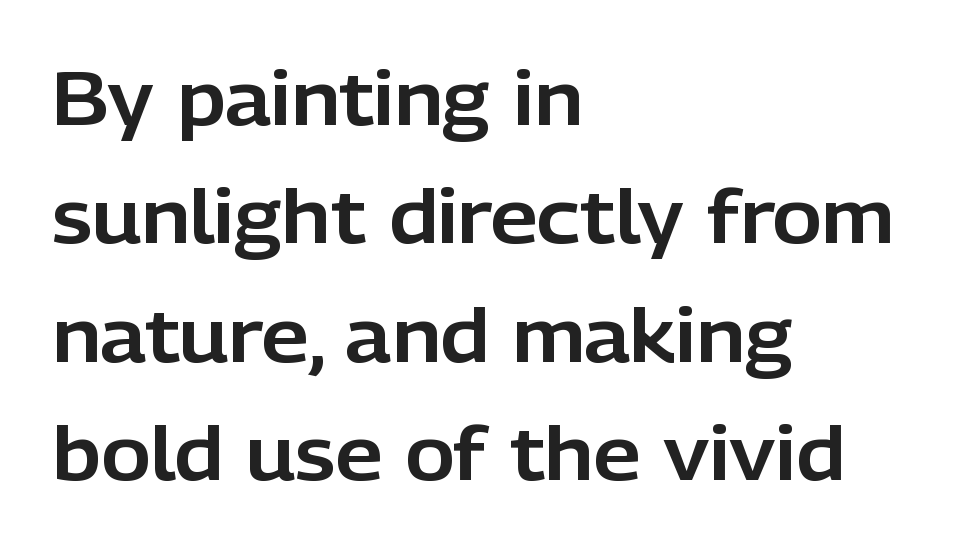
{"serif": "no", "italic": "no", "width": "normal", "stroke_contrast": "low", "x_height": "medium", "monospaced": "no", "underline": "no", "align": "left", "line_spacing": "normal", "line_spacing_ratio": 1.58, "letter_spacing": "normal", "letter_spacing_em": 0.0, "glyph_px": 75}
